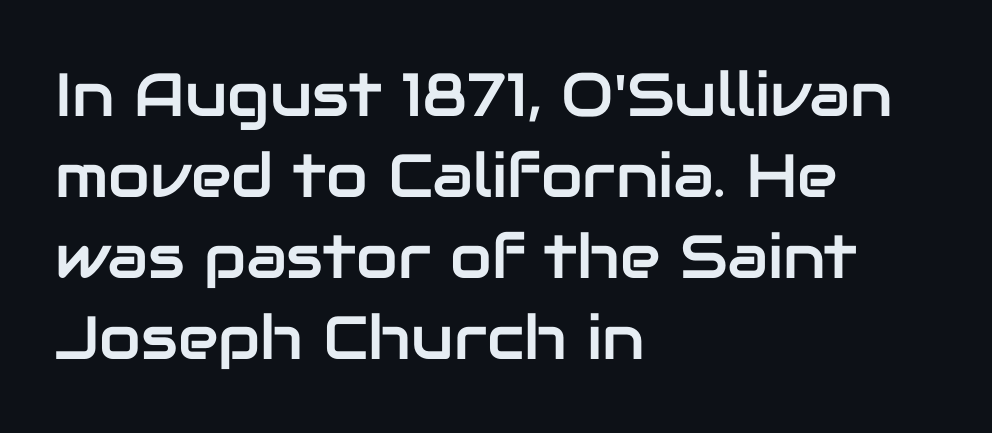
{"serif": "no", "italic": "no", "width": "normal", "stroke_contrast": "low", "x_height": "medium", "monospaced": "no", "underline": "no", "align": "left", "line_spacing": "normal", "line_spacing_ratio": 1.33, "letter_spacing": "normal", "letter_spacing_em": 0.0, "glyph_px": 61}
